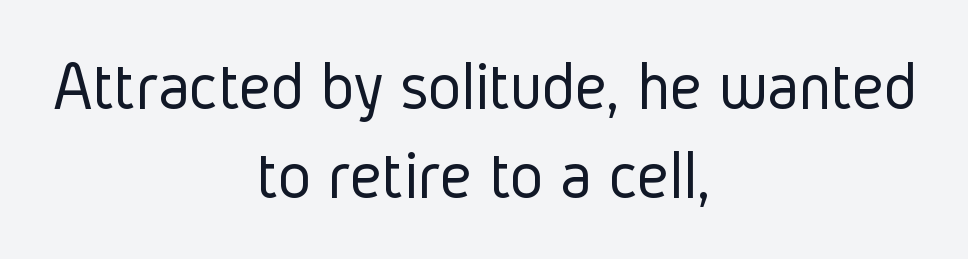
{"serif": "no", "italic": "no", "bold": "no", "weight": "light", "width": "condensed", "stroke_contrast": "low", "x_height": "medium", "monospaced": "no", "underline": "no", "align": "center", "line_spacing": "normal", "line_spacing_ratio": 1.27, "letter_spacing": "normal", "letter_spacing_em": 0.0, "glyph_px": 70}
